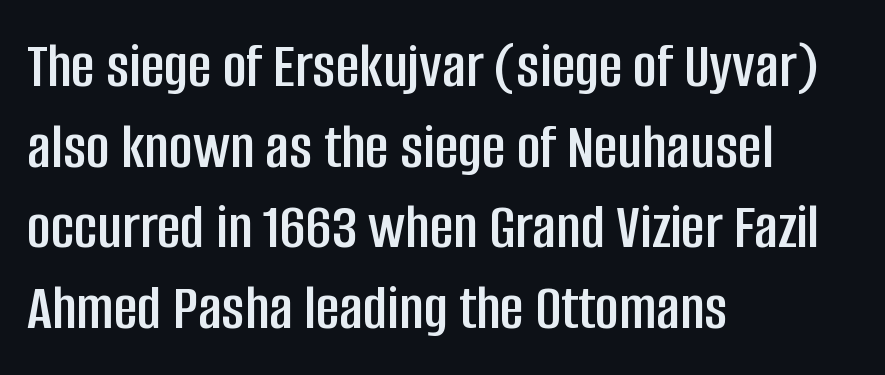
Just letters on the line, the space beneath them empty. Posture: upright roman. Here the glyphs are tracked normally, forming tight word shapes. Unlike a traditional serif, this face leaves its strokes unadorned. Horizontal alignment here is leftward, the default for most running prose.
